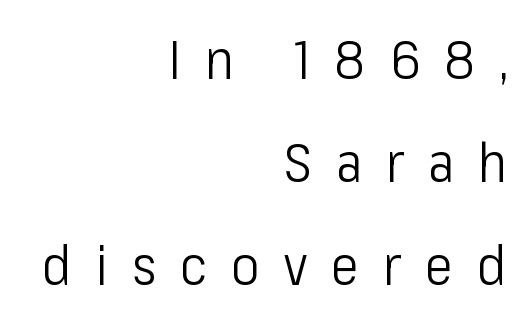
{"serif": "no", "italic": "no", "bold": "no", "weight": "light", "width": "condensed", "stroke_contrast": "low", "x_height": "medium", "monospaced": "no", "underline": "no", "align": "right", "line_spacing": "loose", "line_spacing_ratio": 1.91, "letter_spacing": "wide", "letter_spacing_em": 0.44, "glyph_px": 54}
